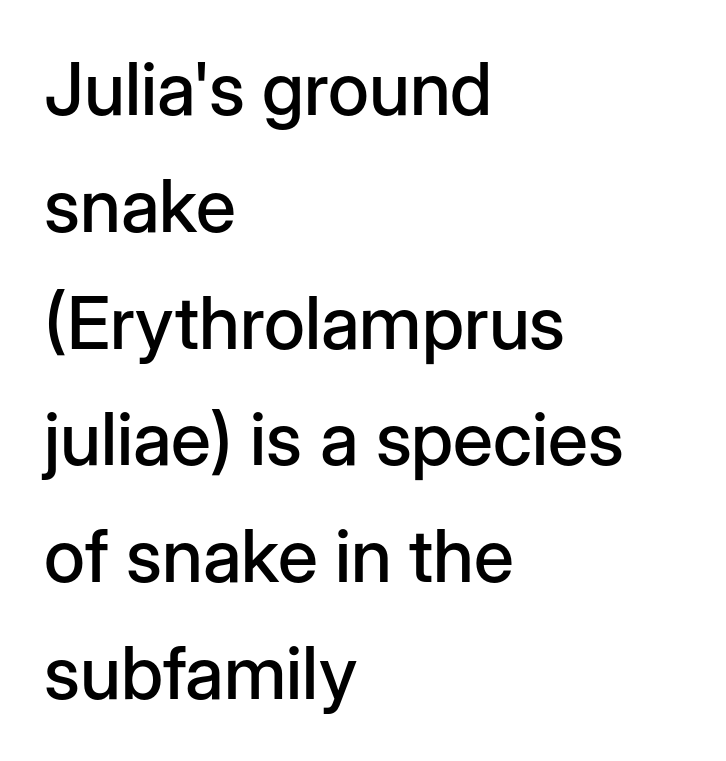
Q: Is the text italic (slanted)? A: No, it is upright.
Q: Is the typeface a serif or a sans-serif typeface? A: Sans-serif.
Q: Is the text underlined? A: No.
Q: How is the paragraph aligned? A: Left-aligned.
Q: Is the spacing between letters normal or unusually wide? A: Normal.
Q: Is the spacing between lines tight, normal or loose? A: Normal.
Q: Width (condensed, normal, or wide)? A: Normal.
Q: Stroke contrast? A: Low.
Q: x-height? A: Medium.
Q: Monospaced? A: No.
